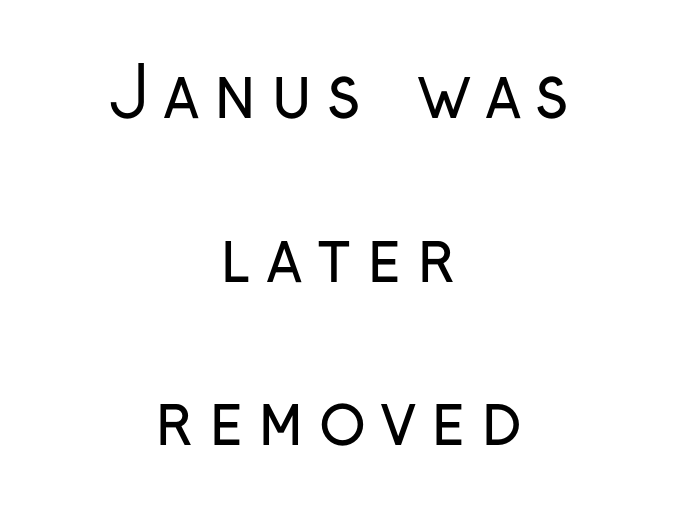
The image shows 69 px regular-weight, condensed sans-serif type, upright; set centered, loose line spacing (2.37x), unusually wide letter spacing (+0.22 em), not underlined; low stroke contrast and a medium x-height.
